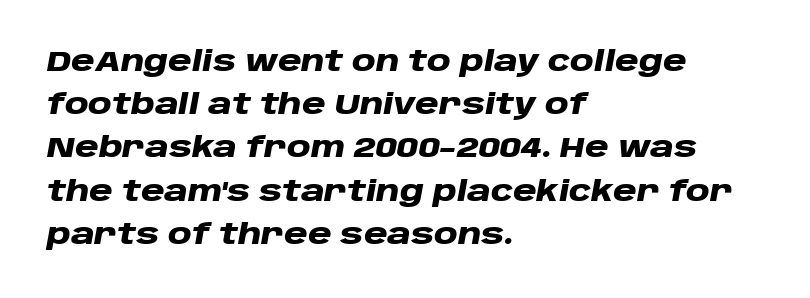
Q: Is the text bold? A: Yes.
Q: Is the text italic (slanted)? A: Yes, it leans right by about 10 degrees.
Q: Is the text underlined? A: No.
Q: How is the paragraph aligned? A: Left-aligned.
Q: Is the spacing between letters normal or unusually wide? A: Normal.
Q: Is the spacing between lines tight, normal or loose? A: Normal.
Q: Width (condensed, normal, or wide)? A: Wide.
Q: Stroke contrast? A: Low.
Q: x-height? A: Large.
Q: Monospaced? A: No.
